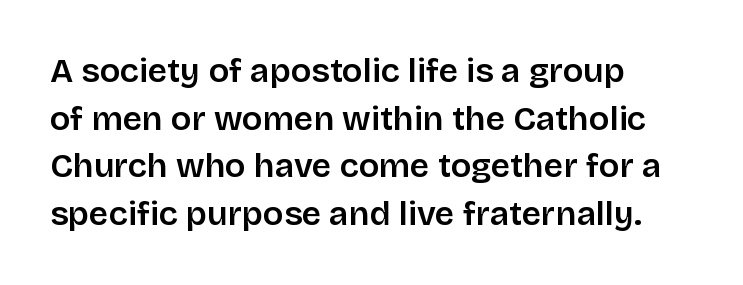
Q: Is the text italic (slanted)? A: No, it is upright.
Q: Is the typeface a serif or a sans-serif typeface? A: Sans-serif.
Q: Is the text underlined? A: No.
Q: How is the paragraph aligned? A: Left-aligned.
Q: Is the spacing between letters normal or unusually wide? A: Normal.
Q: Is the spacing between lines tight, normal or loose? A: Normal.
Q: Width (condensed, normal, or wide)? A: Normal.
Q: Stroke contrast? A: Low.
Q: x-height? A: Large.
Q: Monospaced? A: No.
